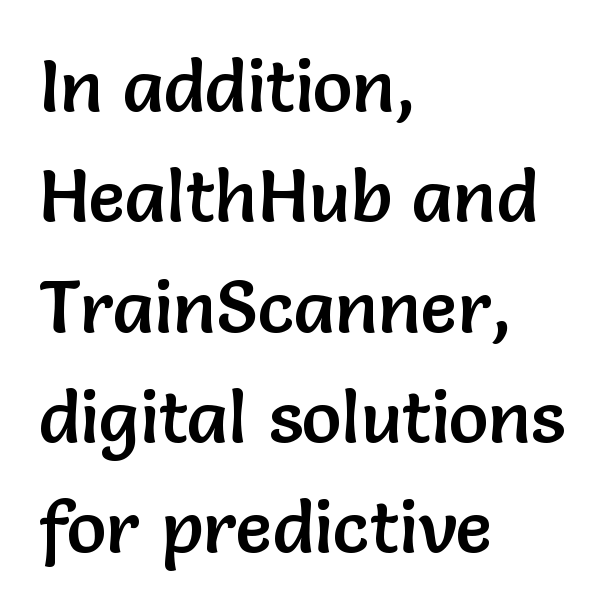
{"serif": "no", "italic": "no", "width": "normal", "stroke_contrast": "low", "x_height": "medium", "monospaced": "no", "underline": "no", "align": "left", "line_spacing": "normal", "line_spacing_ratio": 1.49, "letter_spacing": "normal", "letter_spacing_em": 0.0, "glyph_px": 74}
